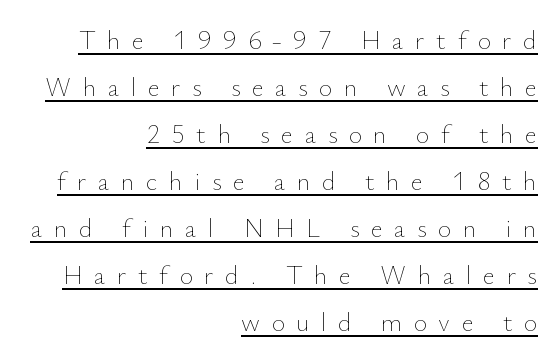
{"italic": "no", "bold": "no", "underline": "yes", "align": "right", "line_spacing_ratio": 1.81, "letter_spacing": "wide", "letter_spacing_em": 0.44, "glyph_px": 26}
